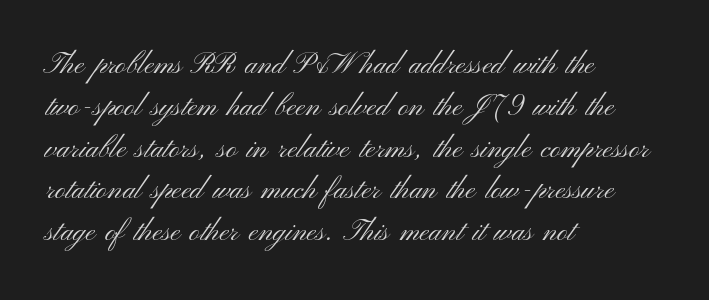
Q: Is the text bold? A: No.
Q: Is the text italic (slanted)? A: Yes.
Q: Is the typeface a serif or a sans-serif typeface? A: Sans-serif.
Q: Is the text underlined? A: No.
Q: How is the paragraph aligned? A: Left-aligned.
Q: Is the spacing between letters normal or unusually wide? A: Normal.
Q: Is the spacing between lines tight, normal or loose? A: Normal.
Q: Width (condensed, normal, or wide)? A: Wide.
Q: Stroke contrast? A: Medium.
Q: x-height? A: Small.
Q: Monospaced? A: No.
